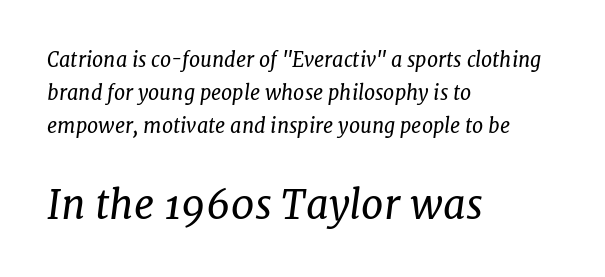
{"serif": "yes", "italic": "yes", "lean": "right", "slant_degrees": 7, "bold": "no", "weight": "regular", "width": "normal", "stroke_contrast": "low", "x_height": "medium", "monospaced": "no", "underline": "no", "align": "left", "line_spacing": "normal", "line_spacing_ratio": 1.66, "letter_spacing": "normal", "letter_spacing_em": 0.0, "larger_block": "second", "size_ratio": 2.0, "glyph_px": 40}
